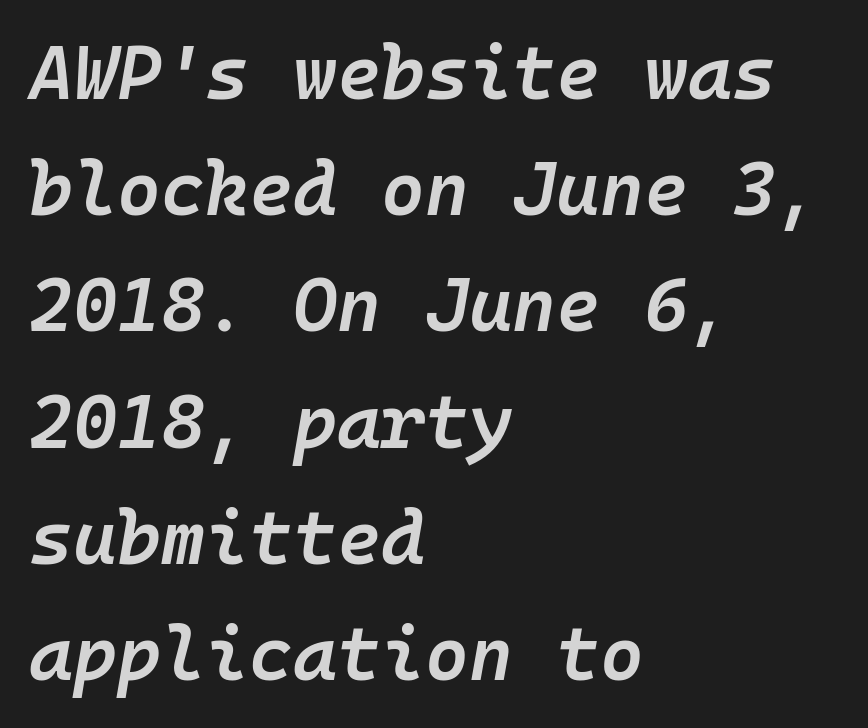
{"italic": "yes", "lean": "right", "slant_degrees": 10, "bold": "semi", "weight": "semibold", "width": "normal", "stroke_contrast": "low", "x_height": "medium", "monospaced": "yes", "underline": "no", "align": "left", "line_spacing": "normal", "line_spacing_ratio": 1.55, "letter_spacing": "normal", "letter_spacing_em": 0.0, "glyph_px": 75}
